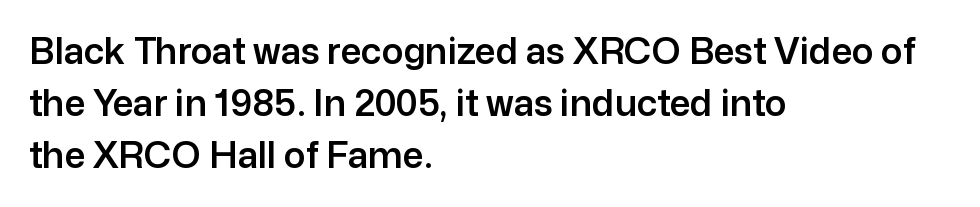
The image shows 36 px sans-serif type, upright; set left-aligned, normal line spacing (1.45x), normal letter spacing, not underlined; low stroke contrast and a medium x-height.
